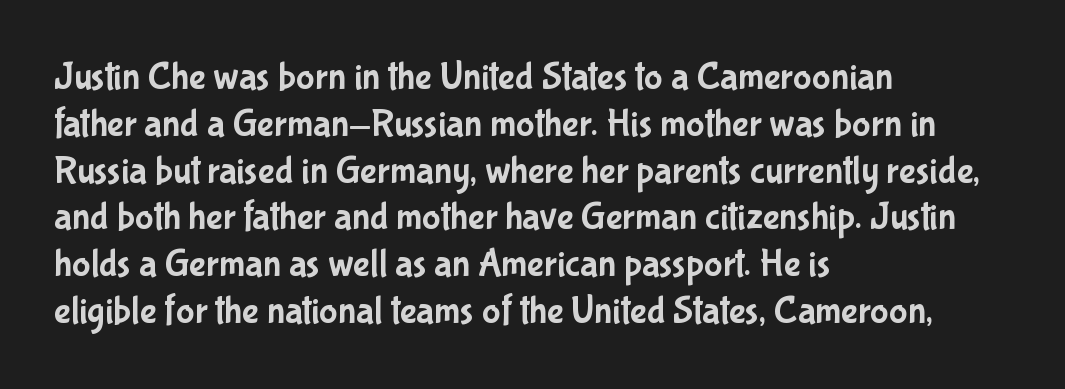
Q: Is the text italic (slanted)? A: No, it is upright.
Q: Is the typeface a serif or a sans-serif typeface? A: Sans-serif.
Q: Is the text underlined? A: No.
Q: How is the paragraph aligned? A: Left-aligned.
Q: Is the spacing between letters normal or unusually wide? A: Normal.
Q: Width (condensed, normal, or wide)? A: Condensed.
Q: Stroke contrast? A: Low.
Q: x-height? A: Medium.
Q: Monospaced? A: No.
